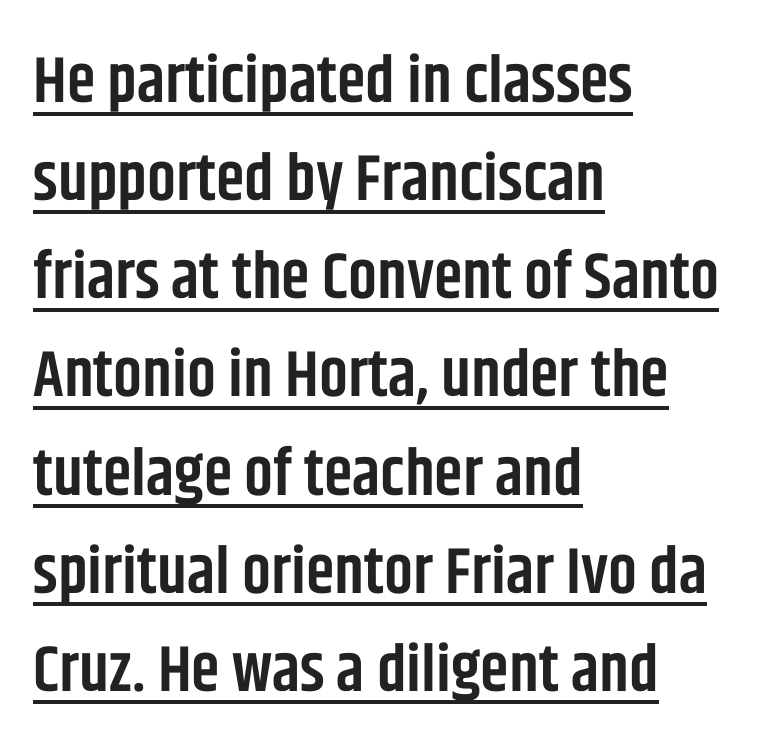
{"serif": "no", "italic": "no", "bold": "semi", "weight": "semibold", "width": "condensed", "stroke_contrast": "low", "x_height": "large", "monospaced": "no", "underline": "yes", "align": "left", "line_spacing": "normal", "line_spacing_ratio": 1.51, "letter_spacing": "normal", "letter_spacing_em": 0.0, "glyph_px": 65}
